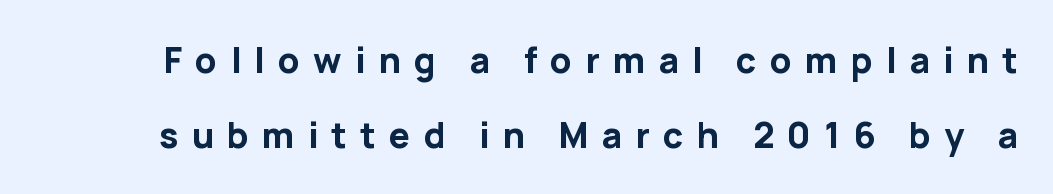
The passage shown is not underscored anywhere. Tracking here is generous; glyphs stand well apart from one another. Italic? Not at all — the glyphs are vertical. This sample trades compactness for vertical openness between lines. Look at the stroke-to-counter ratio: heavy, a bold. Varying glyph widths throughout — classic text-font behaviour.
